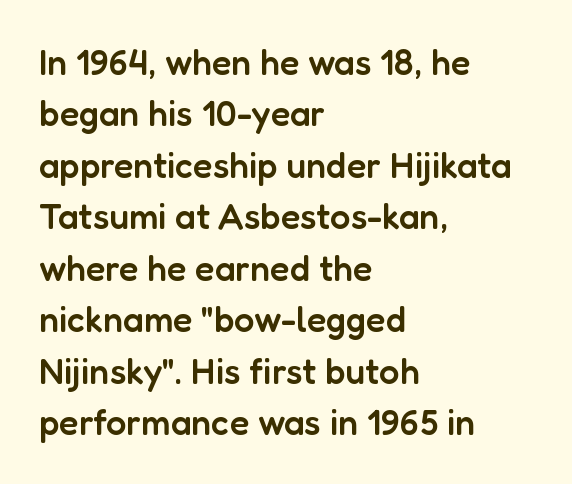
{"serif": "no", "italic": "no", "bold": "semi", "weight": "semibold", "width": "normal", "stroke_contrast": "low", "x_height": "medium", "monospaced": "no", "underline": "no", "align": "left", "line_spacing": "normal", "line_spacing_ratio": 1.43, "letter_spacing": "normal", "letter_spacing_em": 0.0, "glyph_px": 36}
